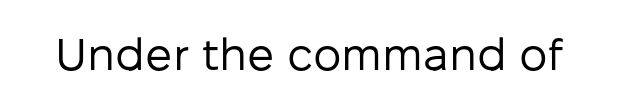
Q: Is the text bold? A: No.
Q: Is the text italic (slanted)? A: No, it is upright.
Q: Is the typeface a serif or a sans-serif typeface? A: Sans-serif.
Q: Is the text underlined? A: No.
Q: Is the spacing between letters normal or unusually wide? A: Normal.
Q: Width (condensed, normal, or wide)? A: Normal.
Q: Stroke contrast? A: Low.
Q: x-height? A: Medium.
Q: Monospaced? A: No.
